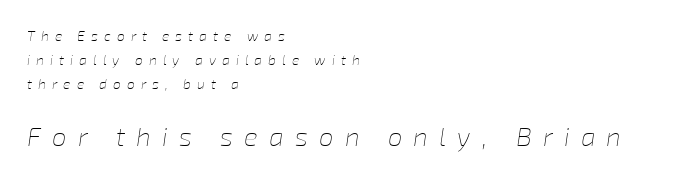
The image shows 26 px text type, italic (leaning right); set left-aligned, line spacing 1.73x, unusually wide letter spacing (+0.43 em), not underlined; the second (bottom) block is 1.86x larger.
